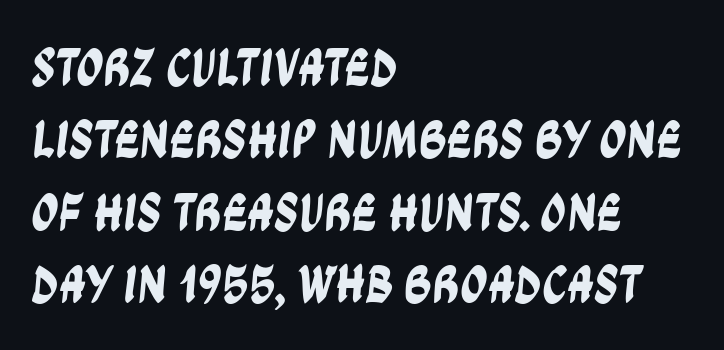
The image shows 54 px condensed sans-serif type; set left-aligned, normal line spacing (1.34x), normal letter spacing, not underlined; low stroke contrast and a large x-height.
